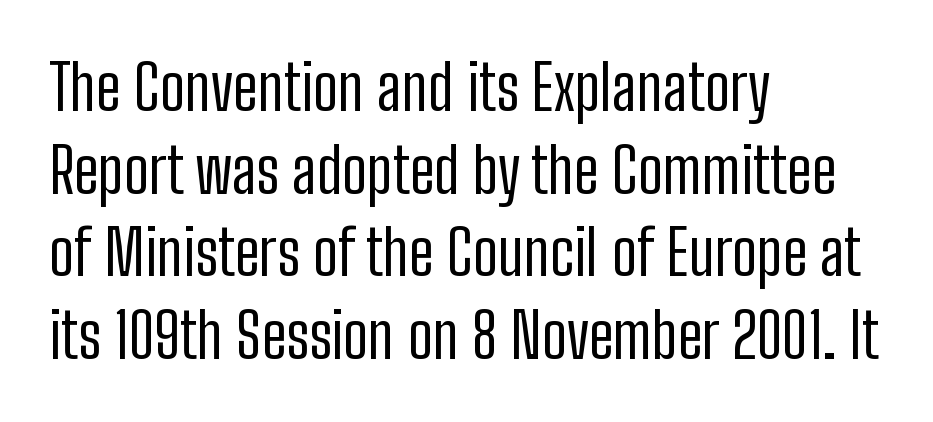
A normal amount of white space separates one row of letters from the next. The typesetter chose a ragged-right arrangement here. Think standard paragraph weight, or any step lighter than that. The passage shown is typeset with a sans-serif family. Proportional: the letters do not fall into vertical columns.
